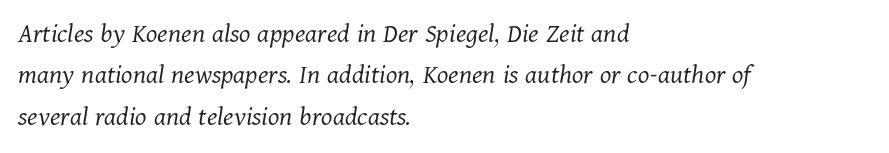
Q: Is the text bold? A: No.
Q: Is the text italic (slanted)? A: Yes, it leans right by about 11 degrees.
Q: Is the typeface a serif or a sans-serif typeface? A: Serif.
Q: Is the text underlined? A: No.
Q: How is the paragraph aligned? A: Left-aligned.
Q: Is the spacing between letters normal or unusually wide? A: Normal.
Q: Is the spacing between lines tight, normal or loose? A: Normal.
Q: Width (condensed, normal, or wide)? A: Normal.
Q: Stroke contrast? A: Medium.
Q: x-height? A: Medium.
Q: Monospaced? A: No.
